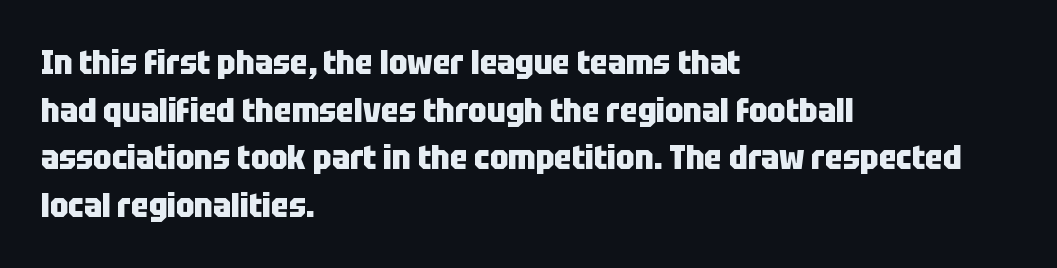
The image shows 33 px heavy, condensed sans-serif type, upright; set left-aligned, normal line spacing (1.44x), normal letter spacing, not underlined; low stroke contrast and a large x-height.
